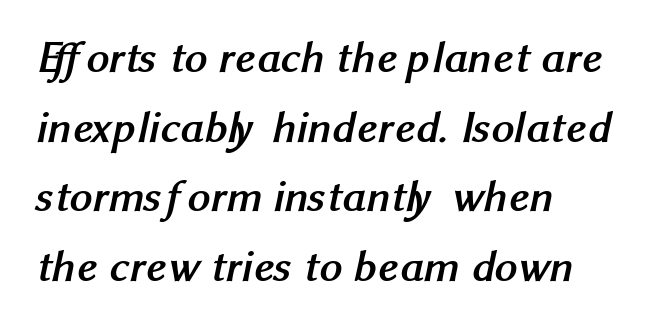
{"serif": "no", "bold": "yes", "weight": "semibold", "width": "normal", "stroke_contrast": "medium", "x_height": "medium", "monospaced": "no", "underline": "no", "align": "left", "line_spacing": "normal", "line_spacing_ratio": 1.55, "letter_spacing": "normal", "letter_spacing_em": 0.0, "glyph_px": 45}
